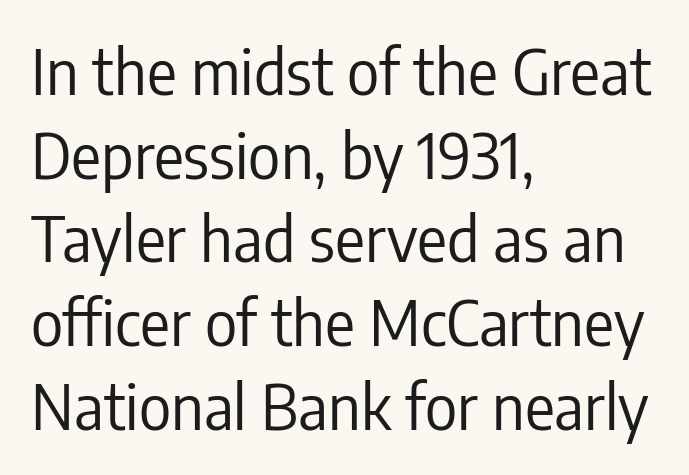
The image shows 62 px regular-weight, condensed sans-serif type, upright; set left-aligned, normal line spacing (1.35x), normal letter spacing, not underlined; low stroke contrast and a medium x-height.
